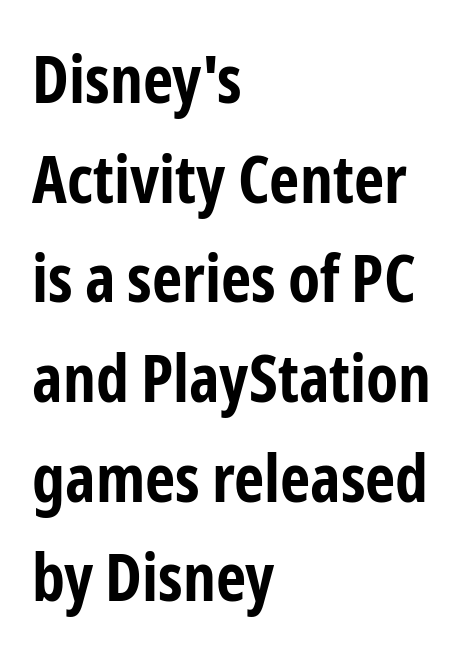
{"serif": "no", "italic": "no", "bold": "yes", "weight": "bold", "width": "condensed", "stroke_contrast": "low", "x_height": "medium", "monospaced": "no", "underline": "no", "align": "left", "line_spacing": "normal", "line_spacing_ratio": 1.51, "letter_spacing": "normal", "letter_spacing_em": 0.0, "glyph_px": 66}
